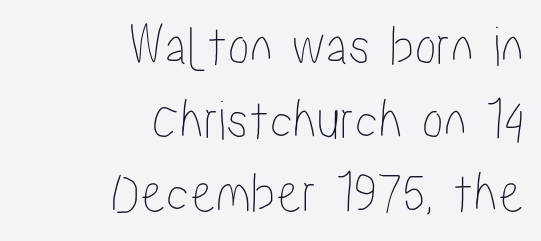
The image shows 58 px condensed type, upright; set right-aligned, normal line spacing (1.27x), normal letter spacing, not underlined; low stroke contrast and a medium x-height.
